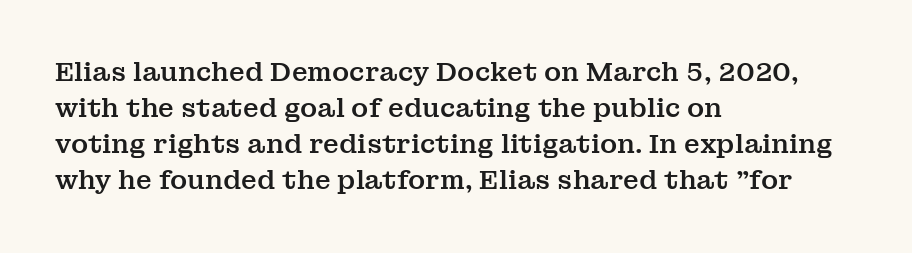
Q: Is the text italic (slanted)? A: No, it is upright.
Q: Is the text underlined? A: No.
Q: How is the paragraph aligned? A: Left-aligned.
Q: Is the spacing between letters normal or unusually wide? A: Normal.
Q: Is the spacing between lines tight, normal or loose? A: Normal.
